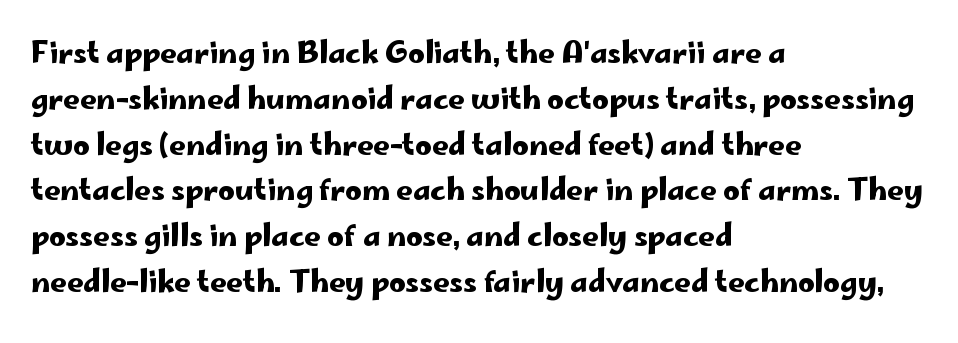
{"serif": "no", "italic": "no", "width": "wide", "stroke_contrast": "low", "x_height": "small", "monospaced": "no", "underline": "no", "align": "left", "line_spacing": "normal", "line_spacing_ratio": 1.58, "letter_spacing": "normal", "letter_spacing_em": 0.0, "glyph_px": 29}
